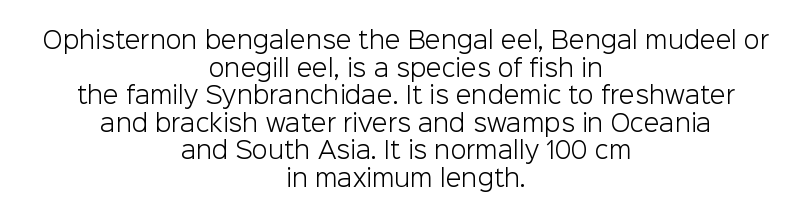
Q: Is the text bold? A: No.
Q: Is the text italic (slanted)? A: No, it is upright.
Q: Is the text underlined? A: No.
Q: How is the paragraph aligned? A: Centered.
Q: Is the spacing between letters normal or unusually wide? A: Normal.
